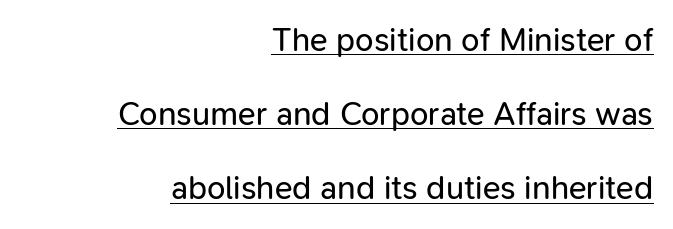
Q: Is the text bold? A: No.
Q: Is the text italic (slanted)? A: No, it is upright.
Q: Is the typeface a serif or a sans-serif typeface? A: Sans-serif.
Q: Is the text underlined? A: Yes.
Q: How is the paragraph aligned? A: Right-aligned.
Q: Is the spacing between letters normal or unusually wide? A: Normal.
Q: Is the spacing between lines tight, normal or loose? A: Loose.
Q: Width (condensed, normal, or wide)? A: Normal.
Q: Stroke contrast? A: Low.
Q: x-height? A: Medium.
Q: Monospaced? A: No.
